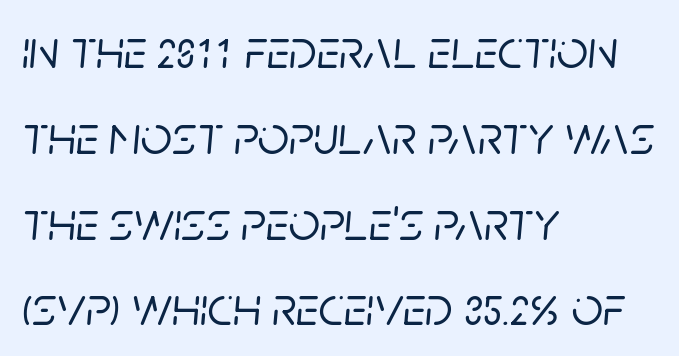
The paragraph has a hard left edge and a soft right edge. Character widths vary here, with narrow letters taking less room than wide ones. Anything drawn beneath the words? Only blank space. What stands out about the letter spacing? Nothing — it is the standard amount. This sample uses an oblique cut, with every glyph tilted off the vertical. Compared with typical paragraphs, the rows here are spaced about the same.
